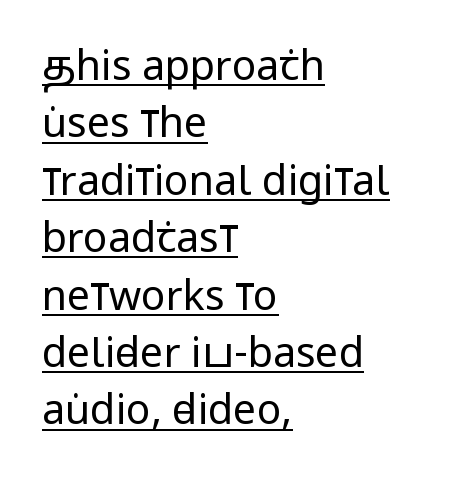
The image shows 41 px regular-weight, condensed sans-serif type, upright; set left-aligned, normal line spacing (1.4x), normal letter spacing, underlined; low stroke contrast and a large x-height.
